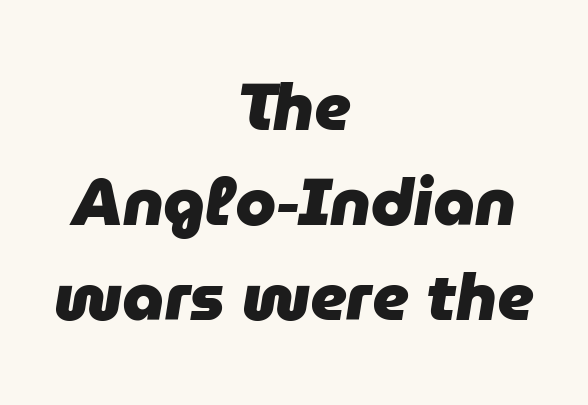
Q: Is the text bold? A: Yes.
Q: Is the text italic (slanted)? A: Yes, it leans right by about 9 degrees.
Q: Is the text underlined? A: No.
Q: How is the paragraph aligned? A: Centered.
Q: Is the spacing between letters normal or unusually wide? A: Normal.
Q: Is the spacing between lines tight, normal or loose? A: Normal.
Q: Width (condensed, normal, or wide)? A: Normal.
Q: Stroke contrast? A: Low.
Q: x-height? A: Medium.
Q: Monospaced? A: No.
